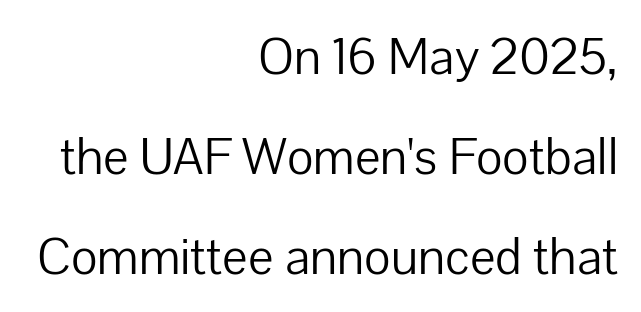
The image shows 51 px light sans-serif type, upright; set right-aligned, loose line spacing (1.96x), normal letter spacing, not underlined; low stroke contrast and a medium x-height.
